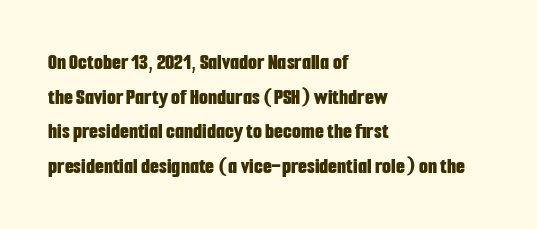
The image shows 23 px bold type, upright; set left-aligned, normal line spacing (1.51x), normal letter spacing, not underlined.
